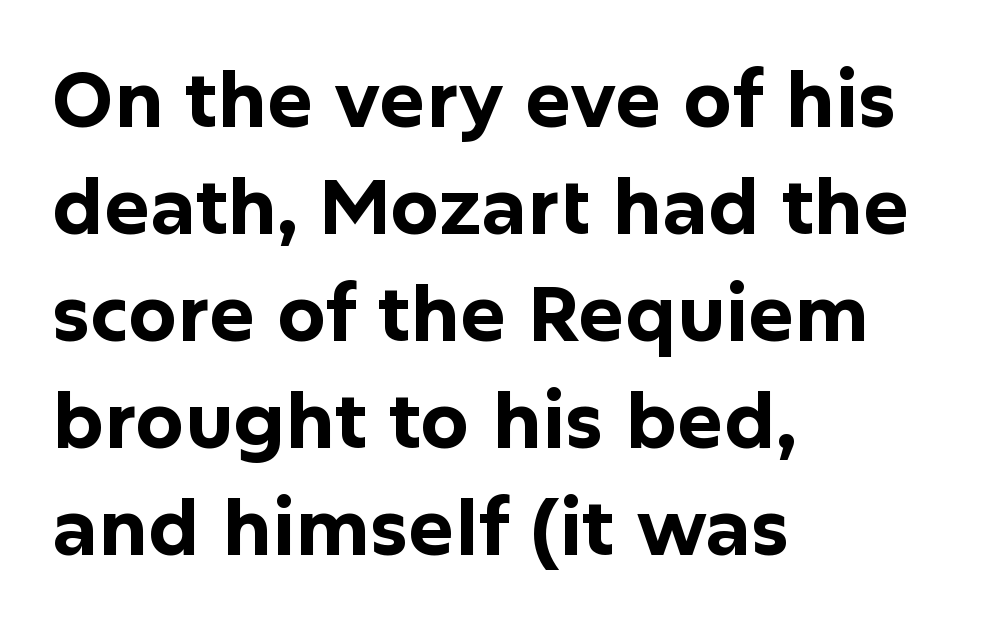
{"serif": "no", "italic": "no", "bold": "yes", "weight": "bold", "width": "normal", "stroke_contrast": "low", "x_height": "medium", "monospaced": "no", "underline": "no", "align": "left", "line_spacing": "normal", "line_spacing_ratio": 1.39, "letter_spacing": "normal", "letter_spacing_em": 0.0, "glyph_px": 77}
